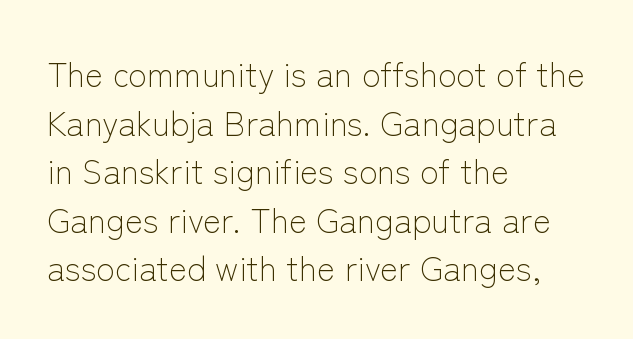
In CSS terms this would be text-align: left. Typographically, this falls in the sans-serif category. Characters remain perfectly vertical along every line. The face used here is proportionally spaced, like ordinary book or web type. What's the leading like? Ordinary, nothing unusual. Each stroke keeps to a modest, everyday thickness or less.
